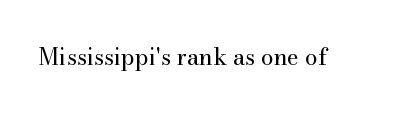
The image shows 23 px text type, upright; set normal letter spacing, not underlined.
